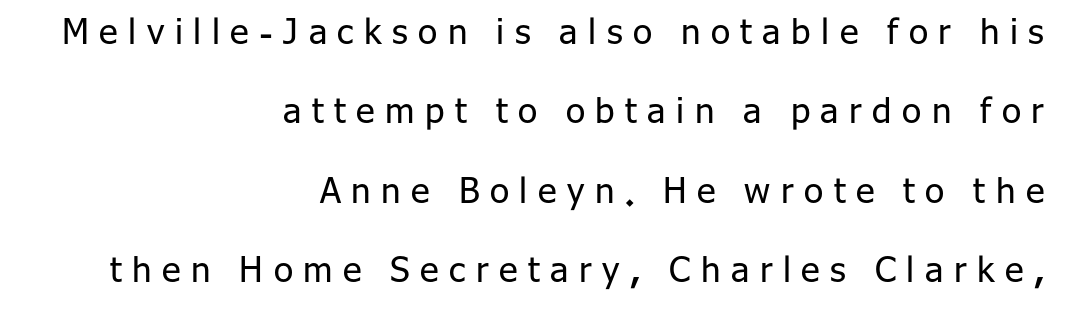
Q: Is the text bold? A: No.
Q: Is the text italic (slanted)? A: No, it is upright.
Q: Is the typeface a serif or a sans-serif typeface? A: Sans-serif.
Q: Is the text underlined? A: No.
Q: How is the paragraph aligned? A: Right-aligned.
Q: Is the spacing between letters normal or unusually wide? A: Unusually wide.
Q: Is the spacing between lines tight, normal or loose? A: Loose.
Q: Width (condensed, normal, or wide)? A: Normal.
Q: Stroke contrast? A: Low.
Q: x-height? A: Medium.
Q: Monospaced? A: No.
